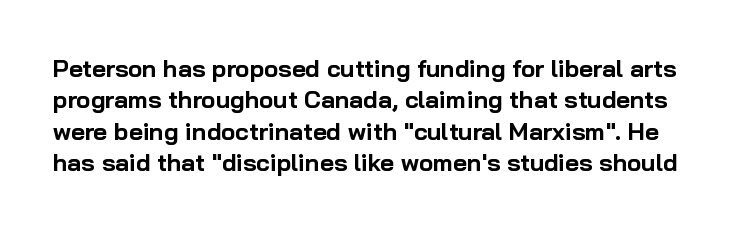
{"italic": "no", "bold": "yes", "underline": "no", "line_spacing": "normal", "line_spacing_ratio": 1.31, "letter_spacing": "normal", "letter_spacing_em": 0.0, "glyph_px": 24}
